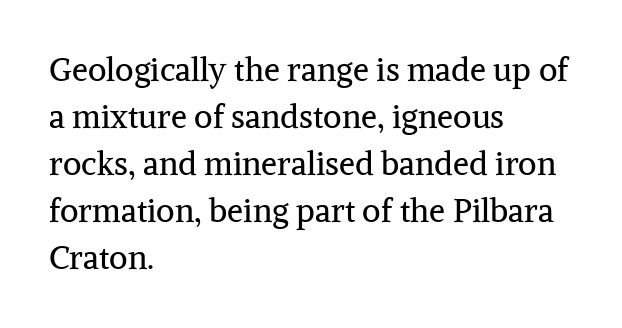
{"serif": "yes", "italic": "no", "bold": "no", "weight": "regular", "width": "normal", "stroke_contrast": "medium", "x_height": "medium", "monospaced": "no", "underline": "no", "align": "left", "line_spacing": "normal", "line_spacing_ratio": 1.47, "letter_spacing": "normal", "letter_spacing_em": 0.0, "glyph_px": 32}
